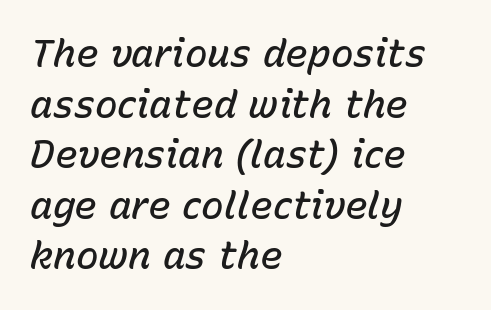
Q: Is the text bold? A: Semi-bold.
Q: Is the text italic (slanted)? A: Yes, it leans right by about 15 degrees.
Q: Is the text underlined? A: No.
Q: How is the paragraph aligned? A: Left-aligned.
Q: Is the spacing between letters normal or unusually wide? A: Normal.
Q: Is the spacing between lines tight, normal or loose? A: Normal.
Q: Width (condensed, normal, or wide)? A: Normal.
Q: Stroke contrast? A: Low.
Q: x-height? A: Medium.
Q: Monospaced? A: No.
